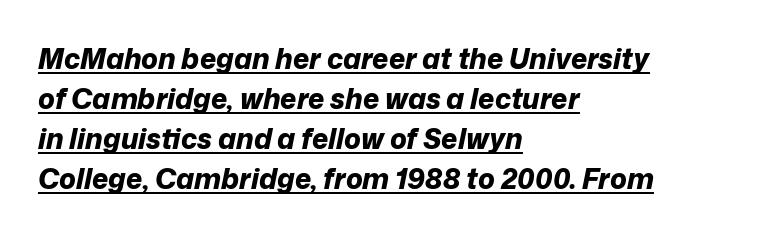
Q: Is the text bold? A: Yes.
Q: Is the text italic (slanted)? A: Yes, it leans right by about 12 degrees.
Q: Is the text underlined? A: Yes.
Q: How is the paragraph aligned? A: Left-aligned.
Q: Is the spacing between letters normal or unusually wide? A: Normal.
Q: Is the spacing between lines tight, normal or loose? A: Normal.
Q: Width (condensed, normal, or wide)? A: Normal.
Q: Stroke contrast? A: Low.
Q: x-height? A: Medium.
Q: Monospaced? A: No.
